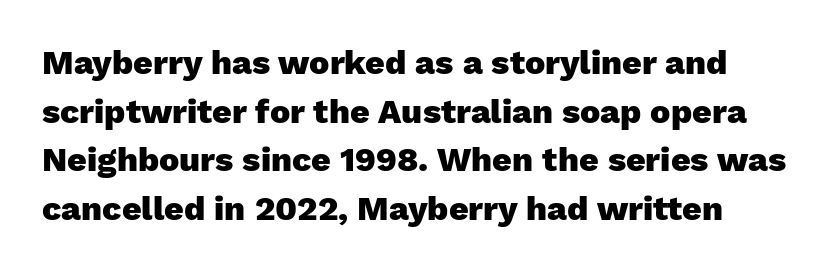
The image shows 34 px heavy sans-serif type, upright; set normal line spacing (1.43x), normal letter spacing, not underlined; low stroke contrast and a medium x-height.
